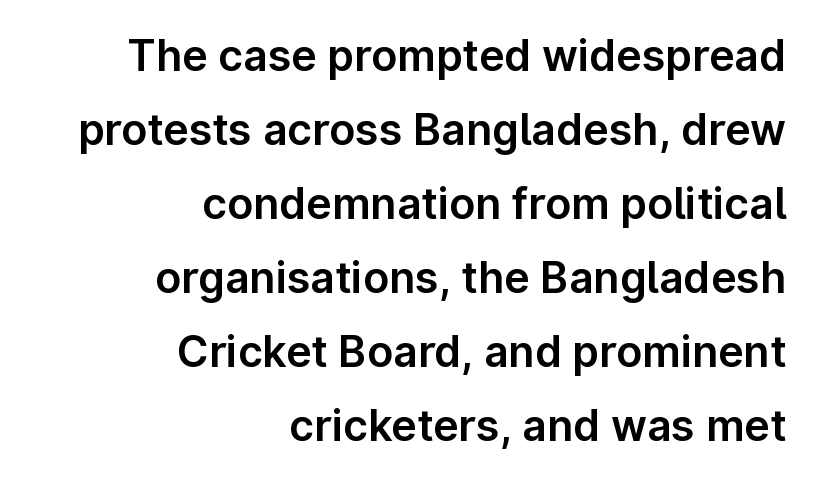
The image shows 43 px sans-serif type, upright; set right-aligned, line spacing 1.72x, normal letter spacing, not underlined; low stroke contrast and a medium x-height.
